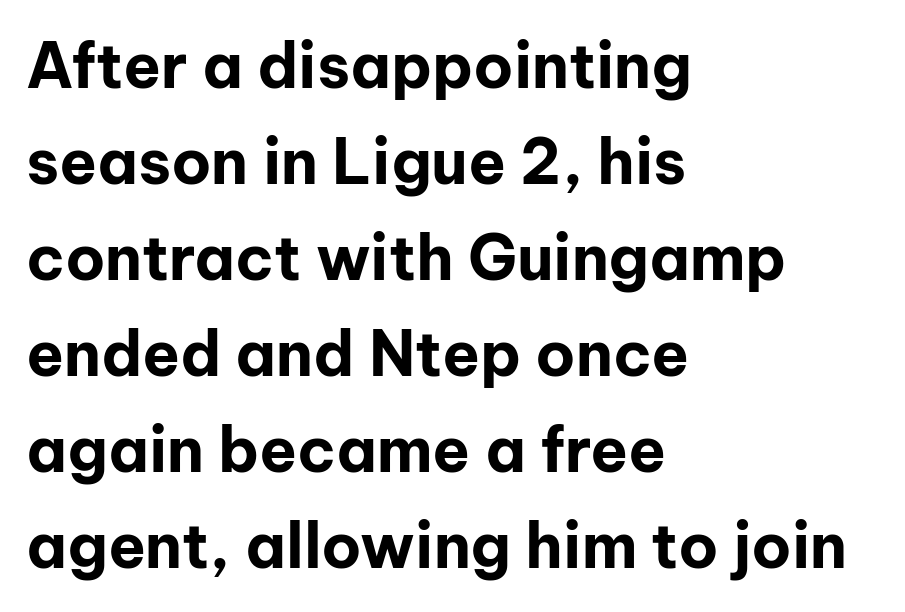
The image shows 62 px bold sans-serif type, upright; set left-aligned, normal line spacing (1.55x), normal letter spacing, not underlined; low stroke contrast and a medium x-height.
